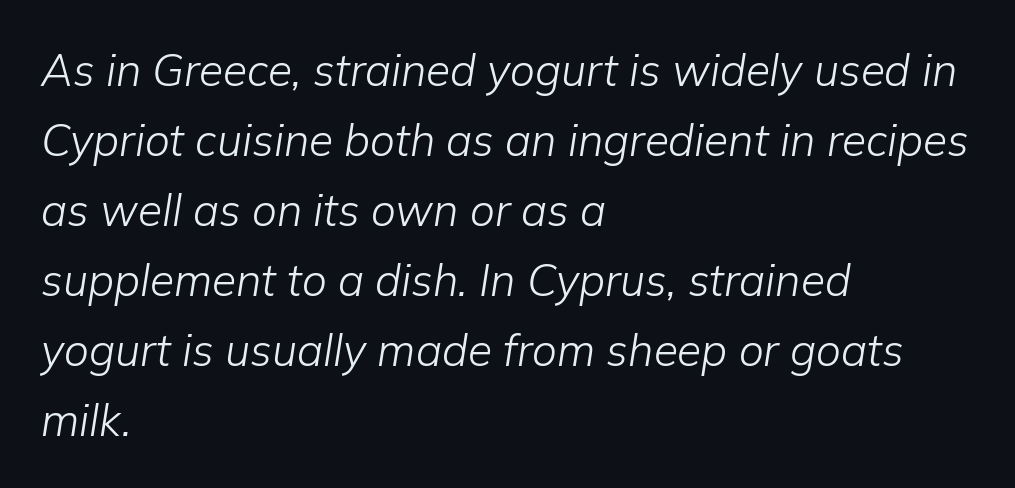
The image shows 44 px light type, italic (leaning right); set left-aligned, normal line spacing (1.59x), normal letter spacing, not underlined; low stroke contrast and a medium x-height.
